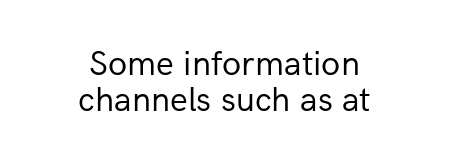
The rendering uses natural spacing where letterforms have individual widths. Honestly, the letter spacing is just normal — you wouldn't notice it. Bare-footed words on every line. Regarding serifs, this sample does without them. Tightly led — the rows are bunched. Heaviness? Minimal to ordinary, like unemphasized prose.
